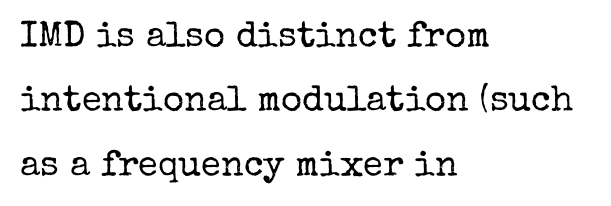
Each stroke keeps to a modest, everyday thickness or less. This rendering features lettering with no underline. Character widths vary here, with narrow letters taking less room than wide ones. What kind of face is this? One with serifs. These lines were composed using upright roman letters. Observe the ordinary spacing: letters are neighbours, not strangers.
